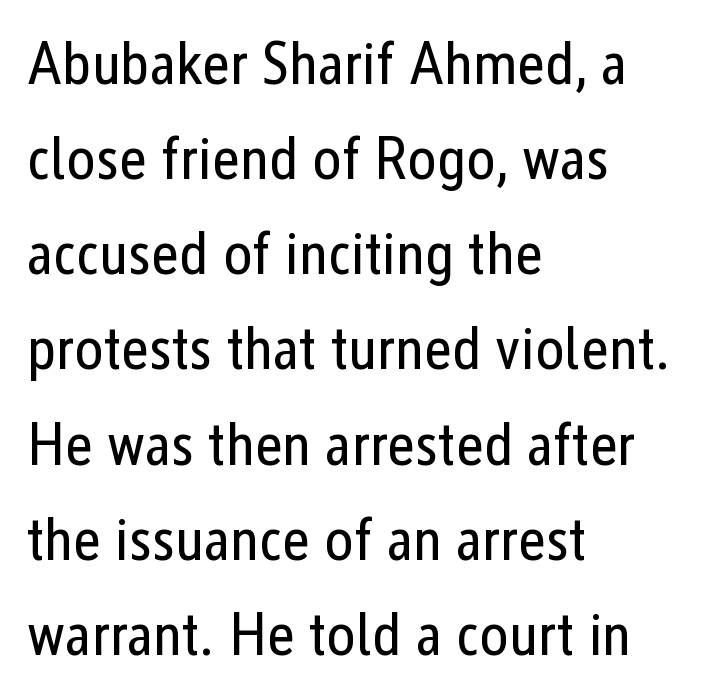
Q: Is the text bold? A: No.
Q: Is the text italic (slanted)? A: No, it is upright.
Q: Is the typeface a serif or a sans-serif typeface? A: Sans-serif.
Q: Is the text underlined? A: No.
Q: How is the paragraph aligned? A: Left-aligned.
Q: Is the spacing between letters normal or unusually wide? A: Normal.
Q: Is the spacing between lines tight, normal or loose? A: Normal.
Q: Width (condensed, normal, or wide)? A: Condensed.
Q: Stroke contrast? A: Low.
Q: x-height? A: Medium.
Q: Monospaced? A: No.
